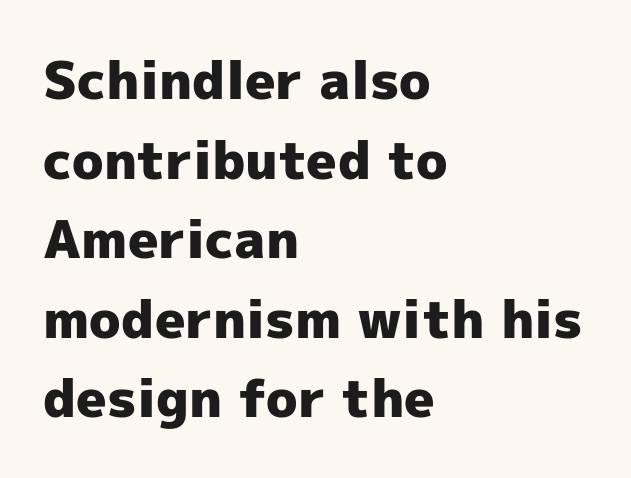
The face used here is proportionally spaced, like ordinary book or web type. Look at the tracking — it's just the regular setting, nothing added. The rendering shows plain stroke endings on the letterforms — a sans-serif design. Regular leading. Vertical strokes here are truly vertical. The passage shown is not underscored anywhere.
